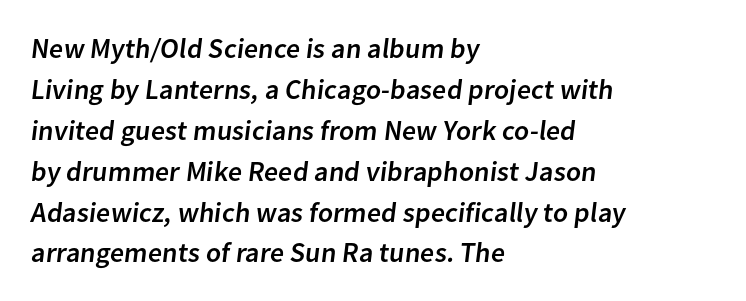
The image shows 28 px sans-serif type; set left-aligned, normal line spacing (1.46x), normal letter spacing, not underlined; low stroke contrast and a medium x-height.
